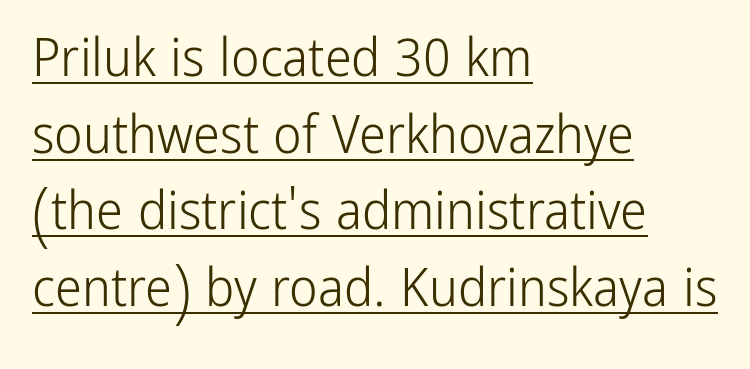
The strokes carry an ordinary text weight at most. The lines sit at an ordinary, default distance from one another. A roman cut, with each character standing at attention. Compared with typical body copy, the letter spacing here is the same. The face used here is a sans, in the tradition of grotesques and geometrics.
